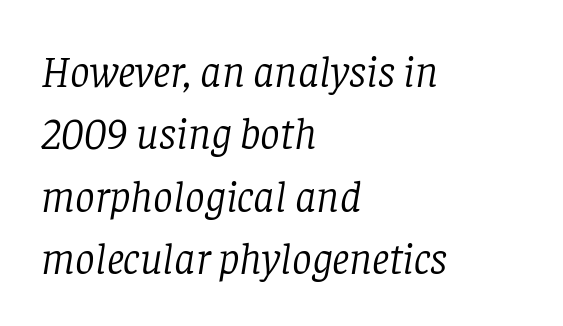
The image shows 44 px light serif type, italic (leaning right); set left-aligned, normal line spacing (1.42x), normal letter spacing, not underlined; low stroke contrast and a large x-height.
